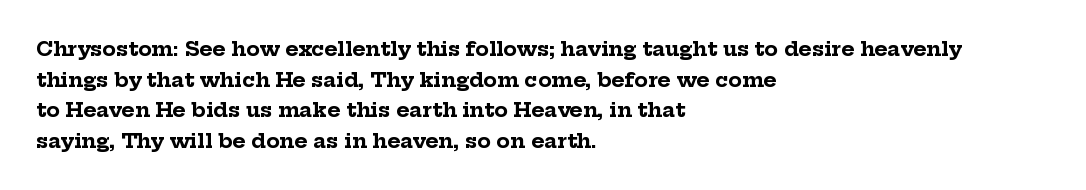
{"italic": "no", "bold": "yes", "underline": "no", "align": "left", "line_spacing": "normal", "line_spacing_ratio": 1.53, "letter_spacing": "normal", "letter_spacing_em": 0.0, "glyph_px": 20}
